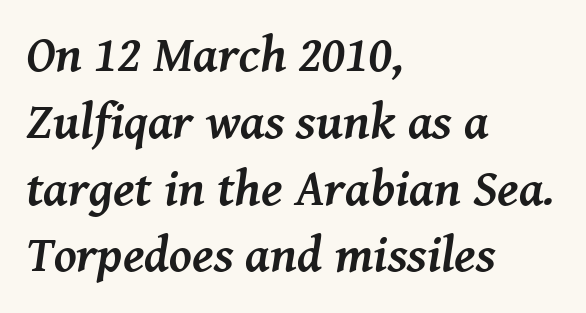
Tall strokes in this sample are angled rather than plumb. Characters follow at the spacing the type designer built in. Quick note: underline off. Notice how descenders clear the ascenders below comfortably — that's standard leading. Emphasis by weight is at full strength: bold. You can tell from the footed stems that serif type was used.
